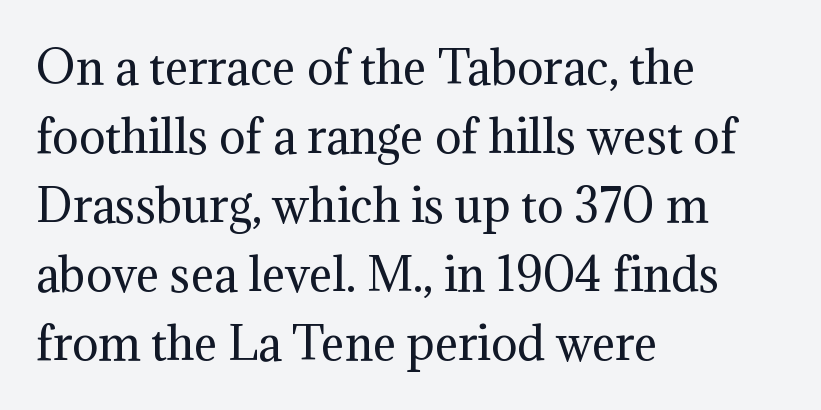
Q: Is the text bold? A: No.
Q: Is the text italic (slanted)? A: No, it is upright.
Q: Is the typeface a serif or a sans-serif typeface? A: Serif.
Q: Is the text underlined? A: No.
Q: How is the paragraph aligned? A: Left-aligned.
Q: Is the spacing between letters normal or unusually wide? A: Normal.
Q: Is the spacing between lines tight, normal or loose? A: Normal.
Q: Width (condensed, normal, or wide)? A: Normal.
Q: Stroke contrast? A: Medium.
Q: x-height? A: Medium.
Q: Monospaced? A: No.
